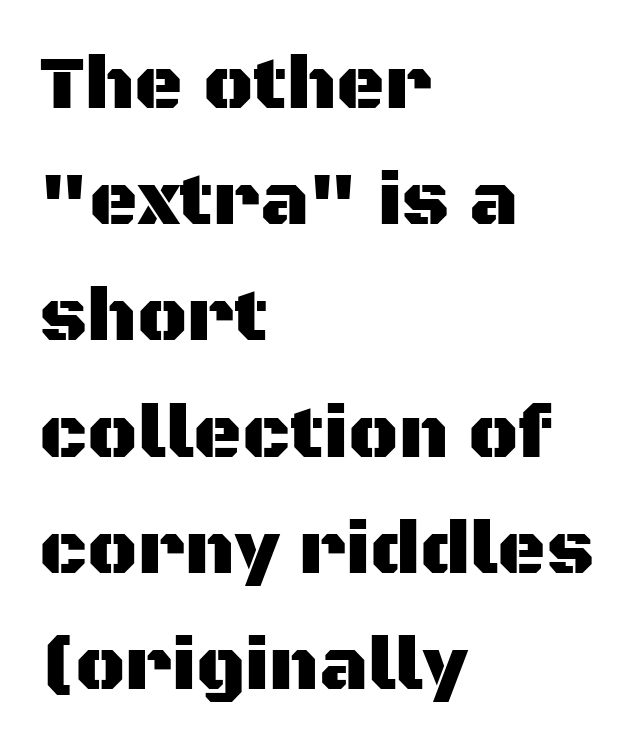
{"serif": "no", "italic": "no", "width": "normal", "stroke_contrast": "medium", "x_height": "large", "monospaced": "no", "underline": "no", "align": "left", "line_spacing": "normal", "line_spacing_ratio": 1.55, "letter_spacing": "normal", "letter_spacing_em": 0.0, "glyph_px": 75}
